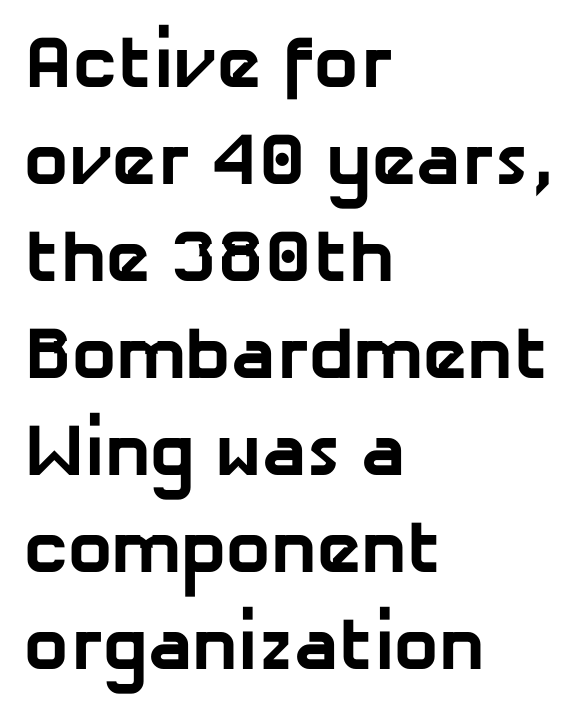
{"serif": "no", "bold": "yes", "weight": "bold", "width": "normal", "stroke_contrast": "low", "x_height": "medium", "monospaced": "no", "underline": "no", "align": "left", "line_spacing": "normal", "line_spacing_ratio": 1.31, "letter_spacing": "normal", "letter_spacing_em": 0.0, "glyph_px": 74}
